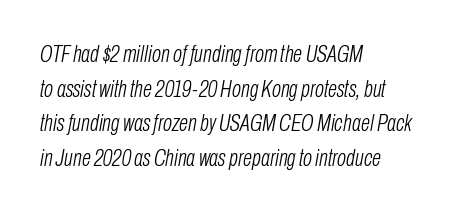
The face used here has a pronounced slope to its letters. Where is the straight margin? On the left. Regular leading. The font is comparable to plain body text, perhaps lighter.
